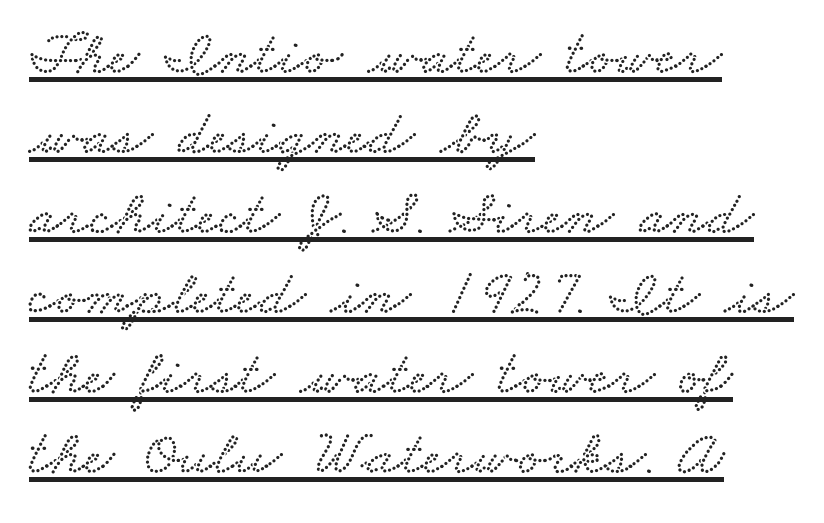
The image shows 64 px wide type; set left-aligned, normal line spacing (1.25x), normal letter spacing, underlined; low stroke contrast and a small x-height.
